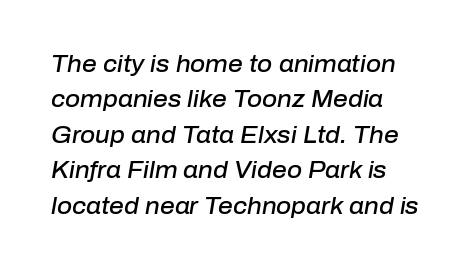
{"italic": "yes", "lean": "right", "slant_degrees": 10, "bold": "semi", "underline": "no", "align": "left", "line_spacing": "normal", "line_spacing_ratio": 1.54, "letter_spacing": "normal", "letter_spacing_em": 0.0, "glyph_px": 23}
